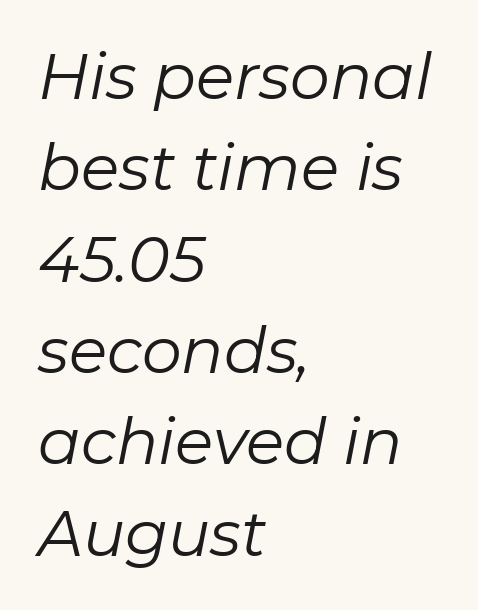
The image shows 63 px regular-weight type, italic (leaning right); set left-aligned, normal line spacing (1.45x), normal letter spacing, not underlined; low stroke contrast and a medium x-height.
